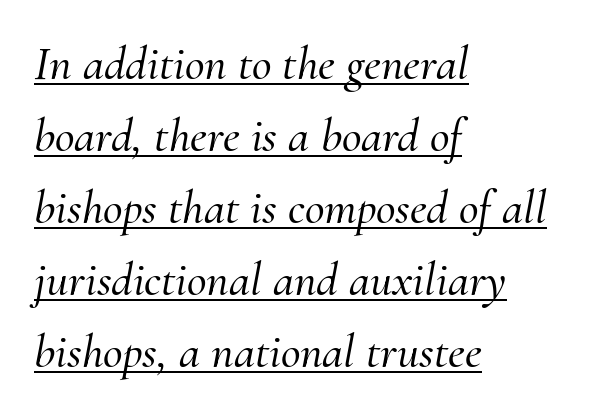
{"serif": "yes", "italic": "yes", "lean": "right", "slant_degrees": 10, "width": "normal", "stroke_contrast": "medium", "x_height": "small", "monospaced": "no", "underline": "yes", "align": "left", "line_spacing": "normal", "line_spacing_ratio": 1.5, "letter_spacing": "normal", "letter_spacing_em": 0.0, "glyph_px": 48}
